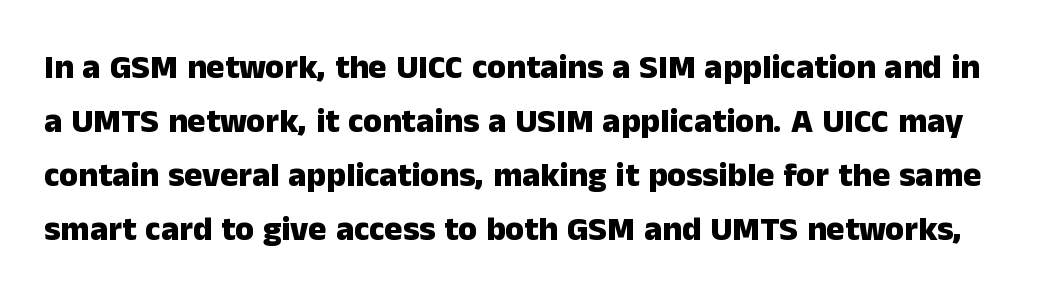
The image shows 34 px heavy sans-serif type, upright; set normal line spacing (1.59x), normal letter spacing, not underlined; low stroke contrast and a medium x-height.
